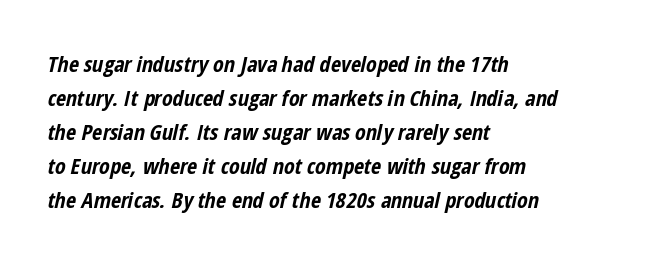
{"italic": "yes", "lean": "right", "slant_degrees": 12, "bold": "yes", "underline": "no", "align": "left", "line_spacing": "normal", "line_spacing_ratio": 1.55, "letter_spacing": "normal", "letter_spacing_em": 0.0, "glyph_px": 22}
